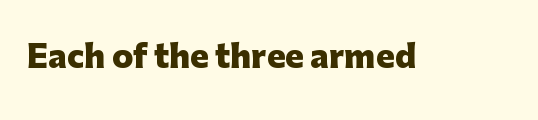
Think of a printed novel: that variable character pitch is what you see here. A roman cut, with each character standing at attention. The designer went with a sans here, leaving each stem footless. Anything drawn beneath the words? Only blank space. Characters follow at the spacing the type designer built in. The passage shown is emphatically bold.
